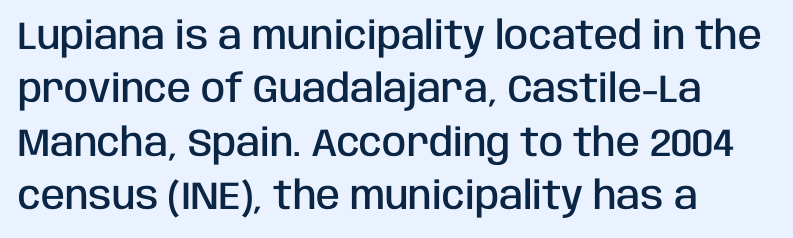
{"serif": "no", "italic": "no", "bold": "semi", "weight": "semibold", "width": "condensed", "stroke_contrast": "low", "x_height": "large", "monospaced": "no", "underline": "no", "align": "left", "line_spacing": "normal", "line_spacing_ratio": 1.37, "letter_spacing": "normal", "letter_spacing_em": 0.0, "glyph_px": 39}
